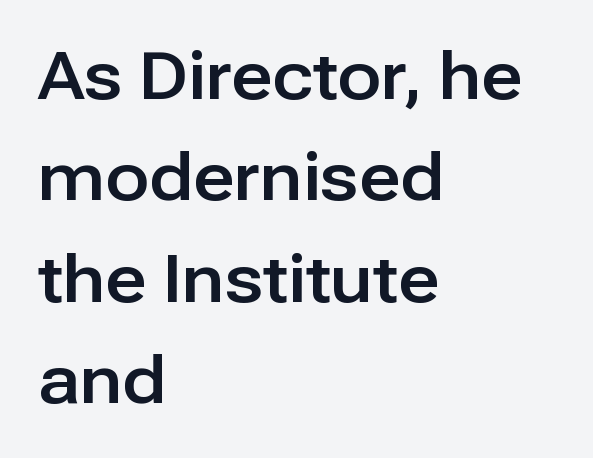
Q: Is the text italic (slanted)? A: No, it is upright.
Q: Is the typeface a serif or a sans-serif typeface? A: Sans-serif.
Q: Is the text underlined? A: No.
Q: How is the paragraph aligned? A: Left-aligned.
Q: Is the spacing between letters normal or unusually wide? A: Normal.
Q: Is the spacing between lines tight, normal or loose? A: Normal.
Q: Width (condensed, normal, or wide)? A: Normal.
Q: Stroke contrast? A: Low.
Q: x-height? A: Medium.
Q: Monospaced? A: No.
